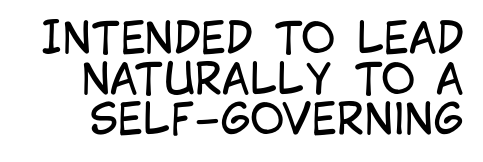
No heavy texture on the line: the type isn't bold. The passage shown is typed in a proportional face where columns would drift. Check the space under the baseline: it is left empty. This is sans-serif lettering, the kind often seen on screens and signage. If you measured baseline to baseline, you'd find a short distance.
